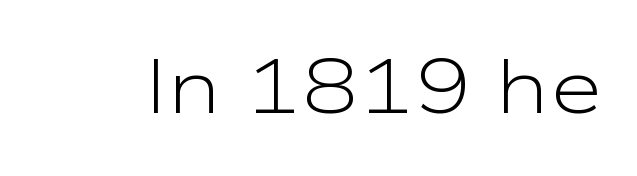
You could not count columns in this text — the font is proportionally spaced. A clean baseline with only descenders dipping below it. These lines were composed using upright roman letters. The typesetting does not lean heavy: it is not bold. The face used here is rendered with its standard letterfit. Is this a sans? Yes — the strokes have no serifs.
